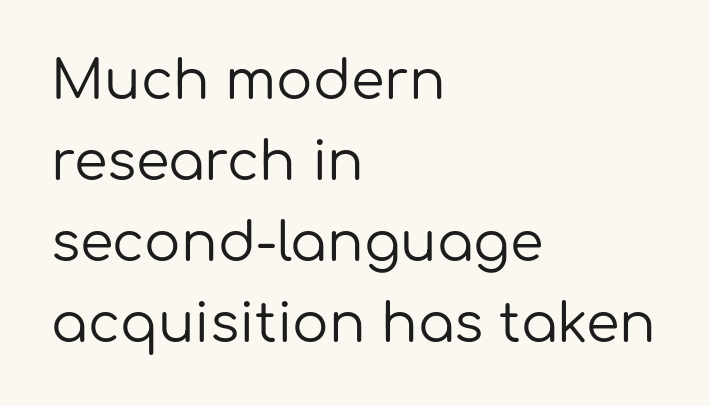
Are there feet on the stems? There aren't — it's a sans. The horizontal fit of the characters is conventional and even. The font sits on the lighter half of the weight spectrum, regular included. The strip under each line holds only bare page. Nope, not italic — everything's standing straight.
